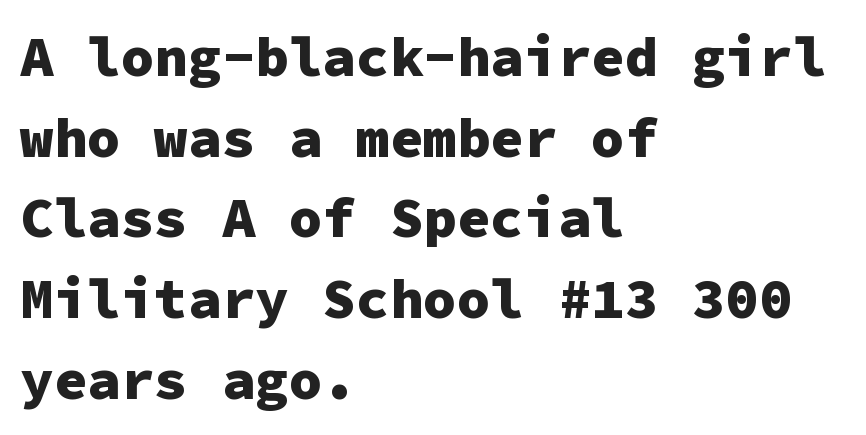
Q: Is the text bold? A: Yes.
Q: Is the text italic (slanted)? A: No, it is upright.
Q: Is the typeface a serif or a sans-serif typeface? A: Sans-serif.
Q: Is the text underlined? A: No.
Q: How is the paragraph aligned? A: Left-aligned.
Q: Is the spacing between letters normal or unusually wide? A: Normal.
Q: Is the spacing between lines tight, normal or loose? A: Normal.
Q: Width (condensed, normal, or wide)? A: Normal.
Q: Stroke contrast? A: Low.
Q: x-height? A: Medium.
Q: Monospaced? A: Yes.
